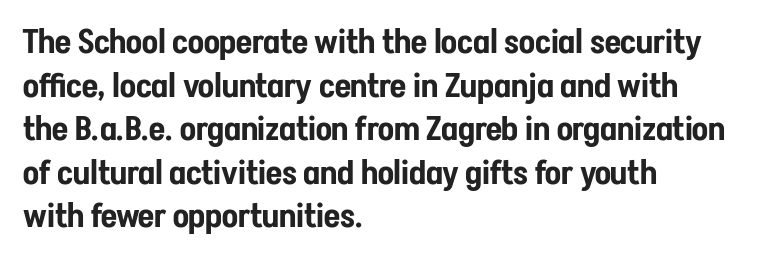
The image shows 33 px condensed sans-serif type, upright; set left-aligned, normal line spacing (1.32x), normal letter spacing, not underlined; low stroke contrast and a medium x-height.
